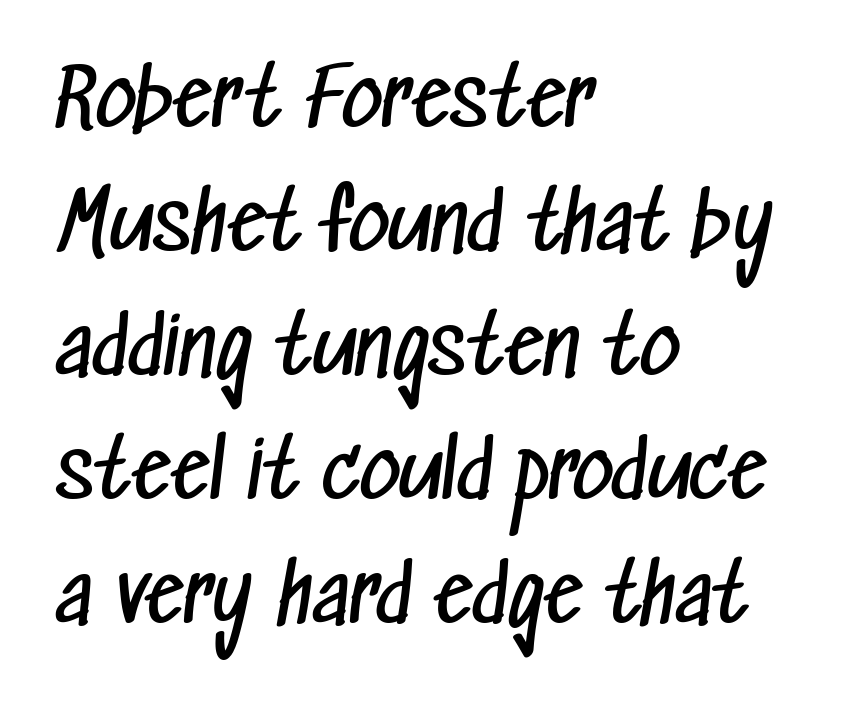
The image shows 79 px regular-weight, condensed sans-serif type; set left-aligned, normal line spacing (1.57x), normal letter spacing, not underlined; low stroke contrast and a medium x-height.
